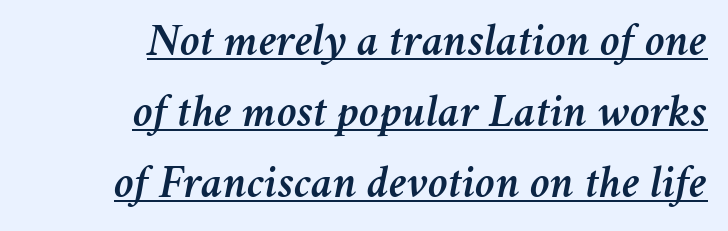
Q: Is the text italic (slanted)? A: Yes, it leans right by about 11 degrees.
Q: Is the text underlined? A: Yes.
Q: How is the paragraph aligned? A: Right-aligned.
Q: Is the spacing between letters normal or unusually wide? A: Normal.
Q: Is the spacing between lines tight, normal or loose? A: Normal.
Q: Width (condensed, normal, or wide)? A: Normal.
Q: Stroke contrast? A: Medium.
Q: x-height? A: Medium.
Q: Monospaced? A: No.
